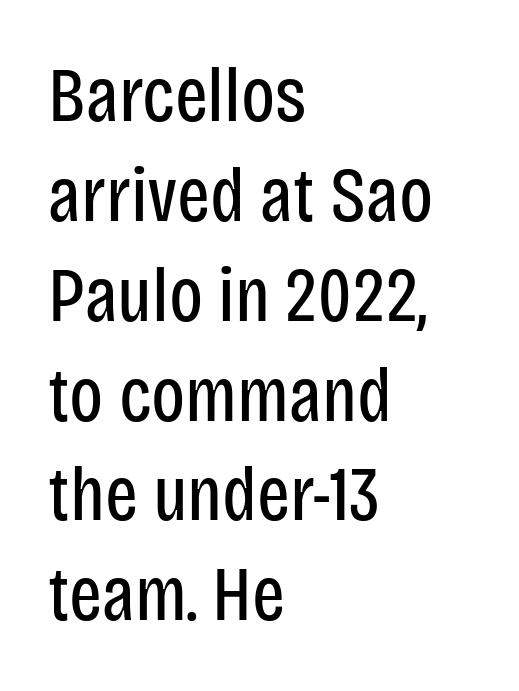
A student would call this left alignment; a typographer would say flush left, rag right. Look at the bottom of the vertical strokes: they stop flat, with no serifs. The passage shown is not bold in any degree. Is this a fixed-width face? No — the glyphs have proportional, varying widths. Check under the words: just untouched page.
